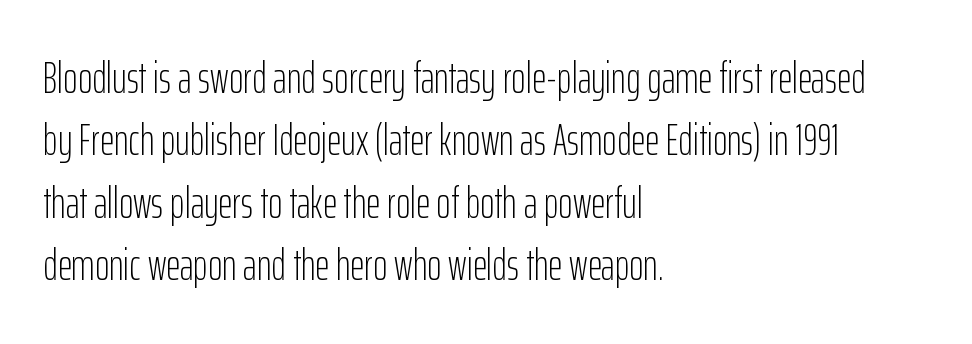
Only glyphs here, with clear space below each row. Observe the absence of serifs on each vertical stroke in this sample. Quick note: not italic, upright. The compositor pushed each line to the left boundary. The letterforms sit at book weight or below.
